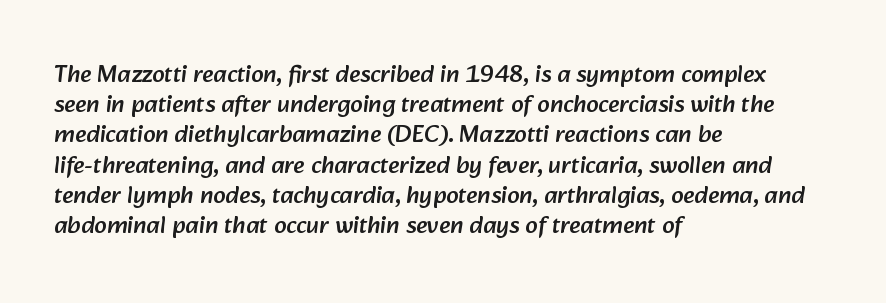
The image shows 25 px text type; set left-aligned, line spacing 1.21x, normal letter spacing, not underlined.
